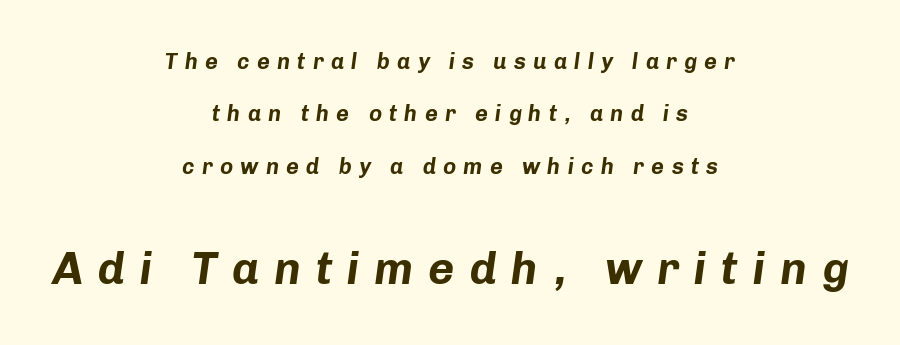
The image shows 45 px bold type, italic (leaning right); set centered, loose line spacing (2.38x), unusually wide letter spacing (+0.33 em), not underlined; the second (bottom) block is 2.05x larger; low stroke contrast and a medium x-height.
